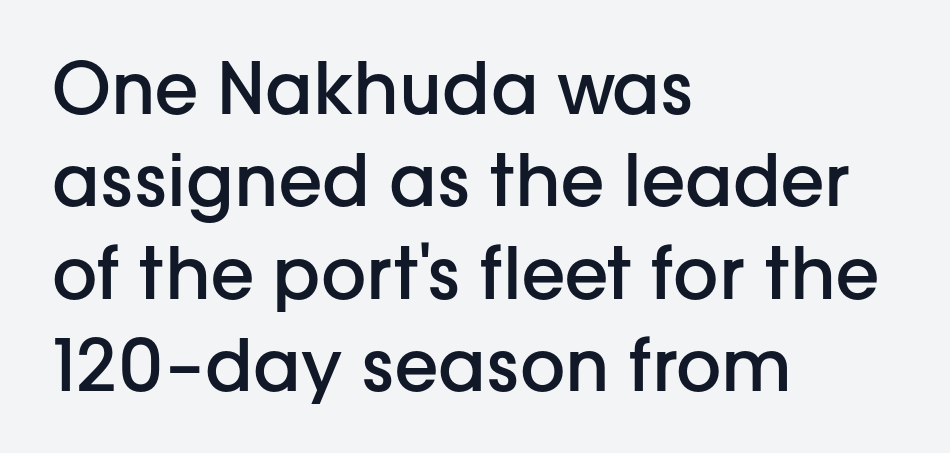
{"serif": "no", "italic": "no", "bold": "semi", "weight": "semibold", "width": "normal", "stroke_contrast": "low", "x_height": "medium", "monospaced": "no", "underline": "no", "align": "left", "line_spacing": "normal", "line_spacing_ratio": 1.3, "letter_spacing": "normal", "letter_spacing_em": 0.0, "glyph_px": 71}
